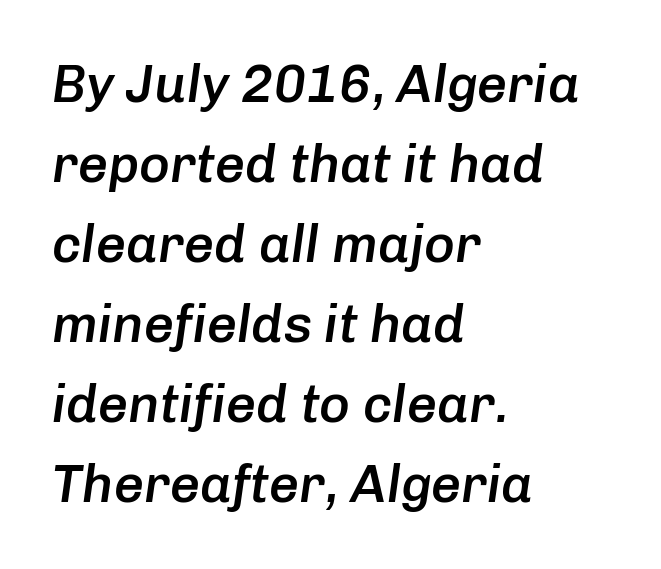
Q: Is the text bold? A: Semi-bold.
Q: Is the text italic (slanted)? A: Yes, it leans right by about 8 degrees.
Q: Is the text underlined? A: No.
Q: How is the paragraph aligned? A: Left-aligned.
Q: Is the spacing between letters normal or unusually wide? A: Normal.
Q: Is the spacing between lines tight, normal or loose? A: Normal.
Q: Width (condensed, normal, or wide)? A: Normal.
Q: Stroke contrast? A: Low.
Q: x-height? A: Medium.
Q: Monospaced? A: No.
